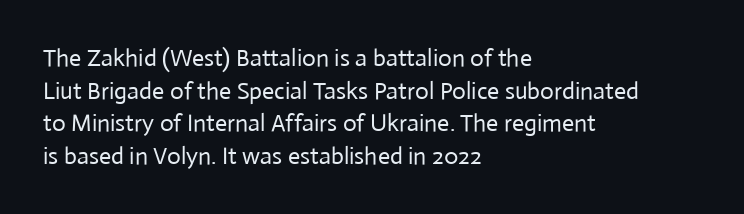
Plain, unruled lines of type. Ordinary non-slanted type is in use. Does extra space separate the letters? No, they use regular spacing. This is not heavy type; no bold has been used. These lines sit exactly where default settings would place them. Reading down the block, your eye returns to a fixed left position each line.
